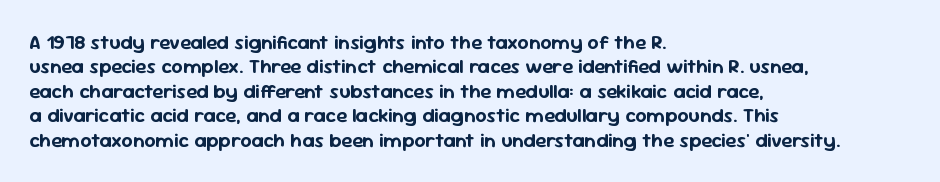
Q: Is the text italic (slanted)? A: No, it is upright.
Q: Is the text underlined? A: No.
Q: How is the paragraph aligned? A: Left-aligned.
Q: Is the spacing between letters normal or unusually wide? A: Normal.
